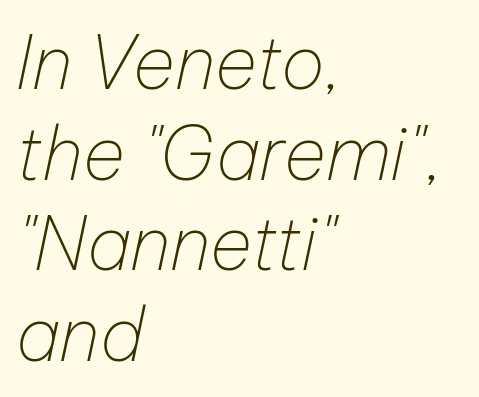
Q: Is the text bold? A: No.
Q: Is the text italic (slanted)? A: Yes, it leans right by about 12 degrees.
Q: Is the text underlined? A: No.
Q: How is the paragraph aligned? A: Left-aligned.
Q: Is the spacing between letters normal or unusually wide? A: Normal.
Q: Width (condensed, normal, or wide)? A: Normal.
Q: Stroke contrast? A: Low.
Q: x-height? A: Medium.
Q: Monospaced? A: No.
